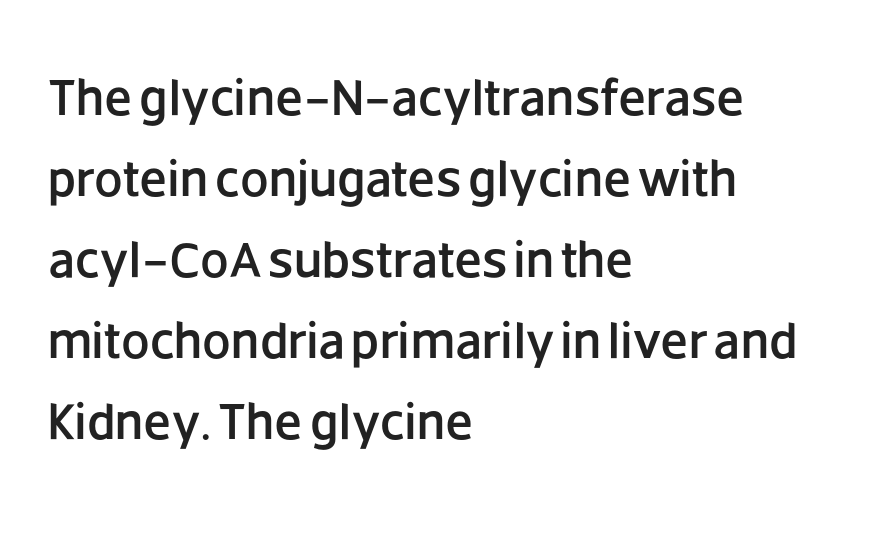
Q: Is the text italic (slanted)? A: No, it is upright.
Q: Is the typeface a serif or a sans-serif typeface? A: Sans-serif.
Q: Is the text underlined? A: No.
Q: How is the paragraph aligned? A: Left-aligned.
Q: Is the spacing between letters normal or unusually wide? A: Normal.
Q: Is the spacing between lines tight, normal or loose? A: Normal.
Q: Width (condensed, normal, or wide)? A: Normal.
Q: Stroke contrast? A: Low.
Q: x-height? A: Large.
Q: Monospaced? A: No.
